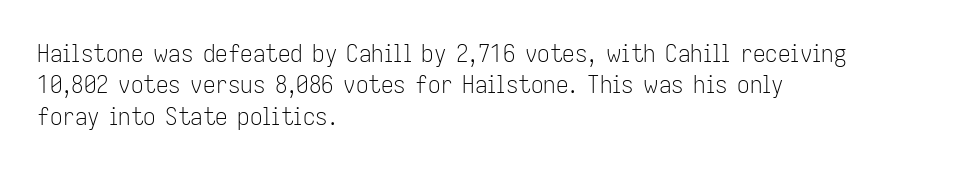
{"italic": "no", "bold": "no", "underline": "no", "align": "left", "line_spacing": "normal", "line_spacing_ratio": 1.26, "letter_spacing": "normal", "letter_spacing_em": 0.0, "glyph_px": 25}
